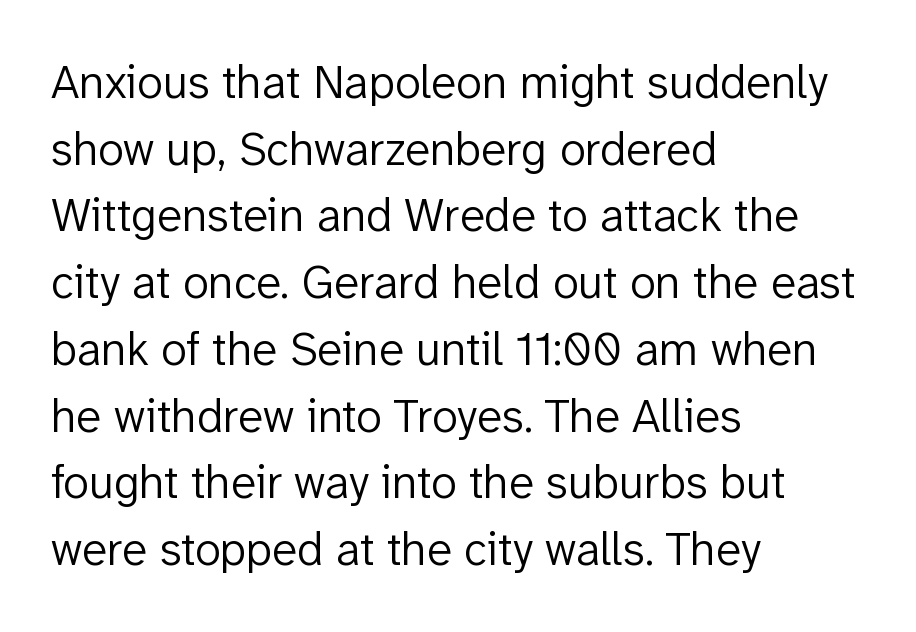
Weight class: somewhere from thin through regular. Posture: upright roman. Reading down the block, your eye returns to a fixed left position each line. Only glyphs here, with clear space below each row. The face used here is rendered with its standard letterfit.
